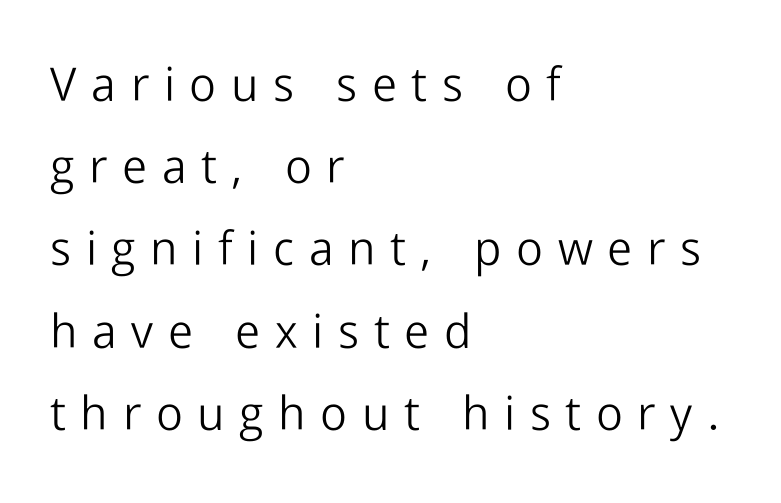
{"serif": "no", "italic": "no", "bold": "no", "weight": "light", "width": "normal", "stroke_contrast": "low", "x_height": "medium", "monospaced": "no", "underline": "no", "align": "left", "line_spacing_ratio": 1.75, "letter_spacing": "wide", "letter_spacing_em": 0.31, "glyph_px": 47}
